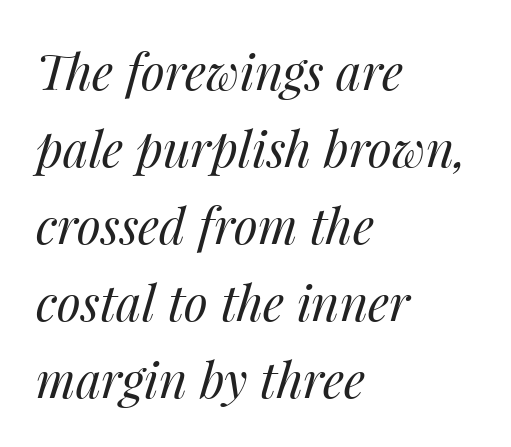
Q: Is the text bold? A: No.
Q: Is the text italic (slanted)? A: Yes, it leans right by about 14 degrees.
Q: Is the text underlined? A: No.
Q: How is the paragraph aligned? A: Left-aligned.
Q: Is the spacing between letters normal or unusually wide? A: Normal.
Q: Is the spacing between lines tight, normal or loose? A: Normal.
Q: Width (condensed, normal, or wide)? A: Normal.
Q: Stroke contrast? A: Medium.
Q: x-height? A: Medium.
Q: Monospaced? A: No.
